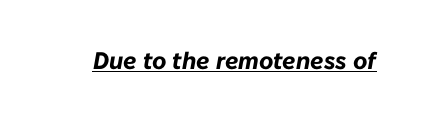
Chunky letters — that's bold for sure. Would a proofreader flag this as italicized? Yes. Underline: present. Letter spacing: default.
